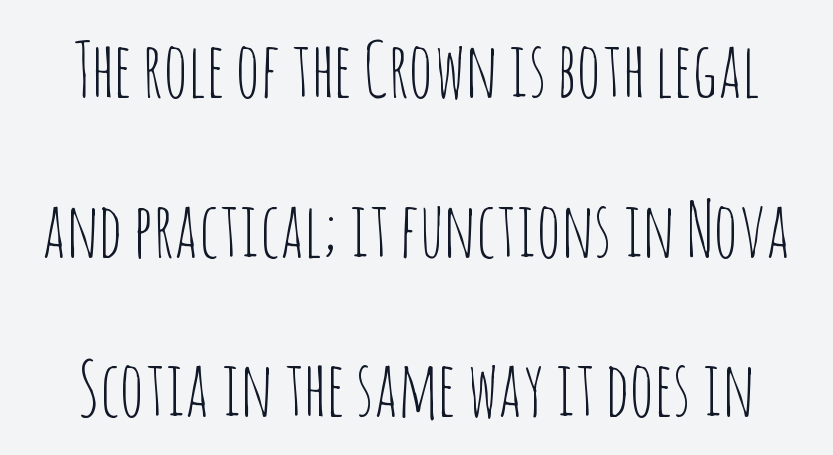
The image shows 76 px thin, condensed sans-serif type, upright; set loose line spacing (2.1x), normal letter spacing, not underlined; low stroke contrast and a large x-height.
